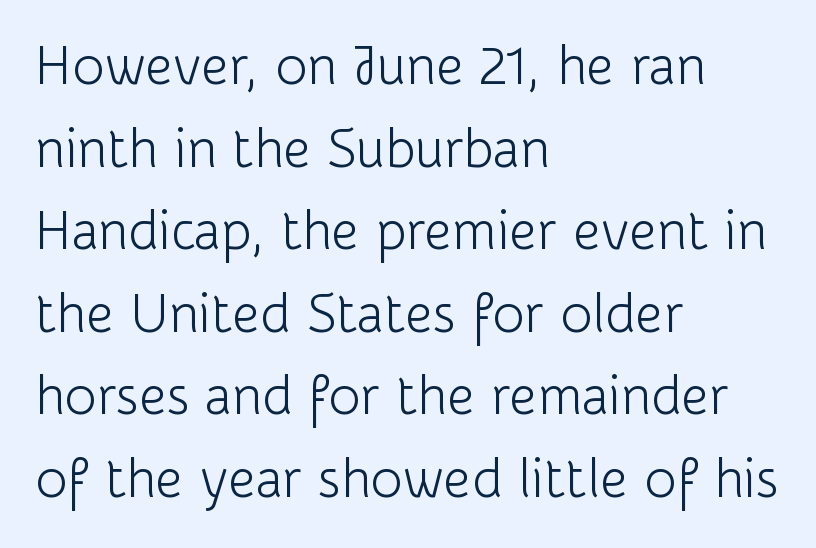
The image shows 54 px light sans-serif type, upright; set left-aligned, normal line spacing (1.53x), normal letter spacing, not underlined; low stroke contrast and a medium x-height.
